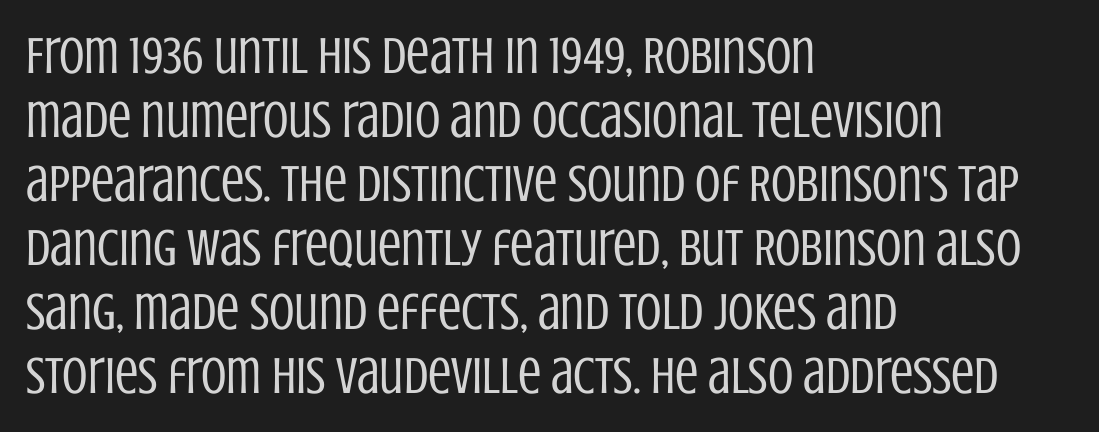
The image shows 52 px regular-weight, condensed sans-serif type, upright; set left-aligned, line spacing 1.23x, normal letter spacing, not underlined; low stroke contrast and a large x-height.
